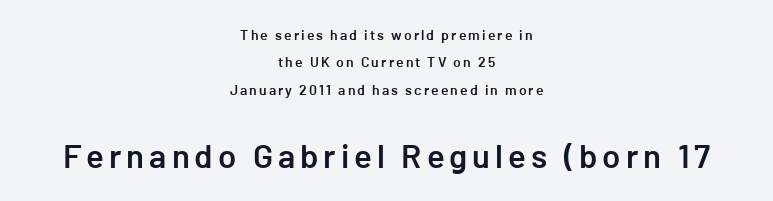
{"serif": "no", "italic": "no", "bold": "semi", "weight": "semibold", "width": "normal", "stroke_contrast": "low", "x_height": "medium", "underline": "no", "align": "center", "line_spacing": "loose", "line_spacing_ratio": 1.96, "larger_block": "second", "size_ratio": 2.36, "glyph_px": 33}
